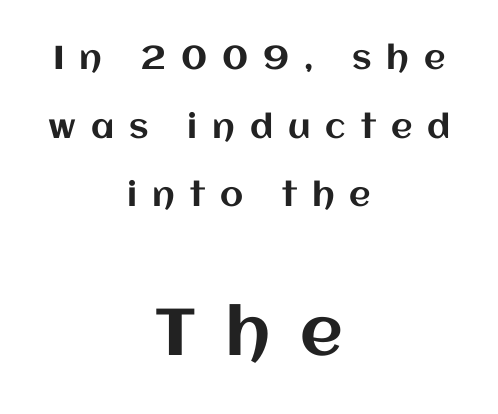
The image shows 66 px text type, upright; set centered, loose line spacing (2.08x), unusually wide letter spacing (+0.45 em), not underlined; the second (bottom) block is 2.0x larger; medium stroke contrast and a large x-height.
